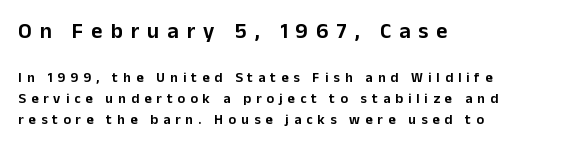
Q: Is the text italic (slanted)? A: No, it is upright.
Q: Is the text underlined? A: No.
Q: How is the paragraph aligned? A: Left-aligned.
Q: Is the spacing between letters normal or unusually wide? A: Unusually wide.
Q: Is the spacing between lines tight, normal or loose? A: Normal.
Q: Which block of text is set in a larger size, the first (top) or the second (bottom)? A: The first (top) one.
